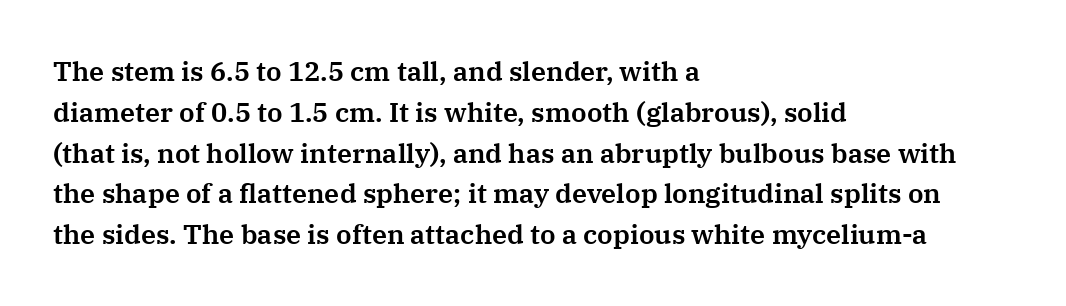
Q: Is the text italic (slanted)? A: No, it is upright.
Q: Is the text underlined? A: No.
Q: How is the paragraph aligned? A: Left-aligned.
Q: Is the spacing between letters normal or unusually wide? A: Normal.
Q: Is the spacing between lines tight, normal or loose? A: Normal.
